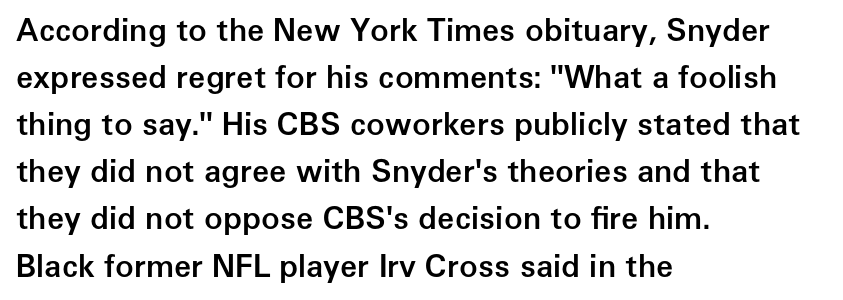
Q: Is the text bold? A: Semi-bold.
Q: Is the text italic (slanted)? A: No, it is upright.
Q: Is the typeface a serif or a sans-serif typeface? A: Sans-serif.
Q: Is the text underlined? A: No.
Q: How is the paragraph aligned? A: Left-aligned.
Q: Is the spacing between letters normal or unusually wide? A: Normal.
Q: Is the spacing between lines tight, normal or loose? A: Normal.
Q: Width (condensed, normal, or wide)? A: Normal.
Q: Stroke contrast? A: Low.
Q: x-height? A: Medium.
Q: Monospaced? A: No.
